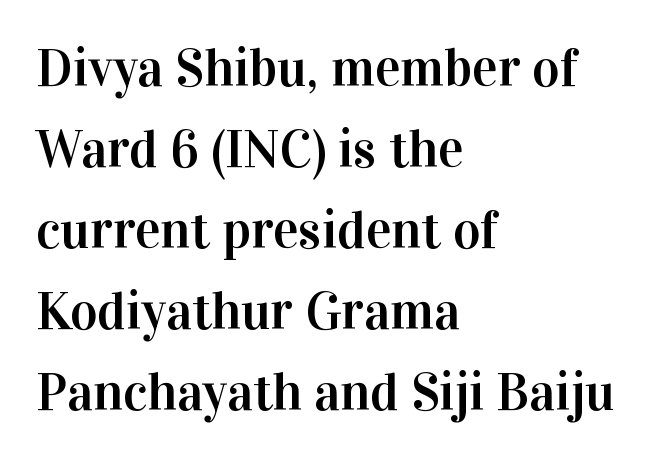
The image shows 53 px serif type, upright; set left-aligned, normal line spacing (1.53x), normal letter spacing, not underlined; high stroke contrast and a medium x-height.
